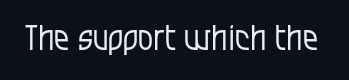
The image shows 34 px regular-weight, condensed sans-serif type, upright; set normal letter spacing, not underlined; low stroke contrast and a large x-height.
